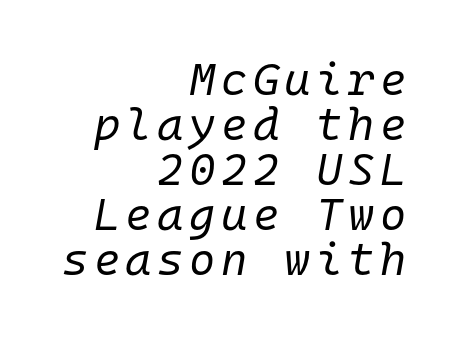
The image shows 45 px regular-weight type, italic (leaning right), monospaced; set right-aligned, tight line spacing (1.0x), not underlined; low stroke contrast and a medium x-height.
